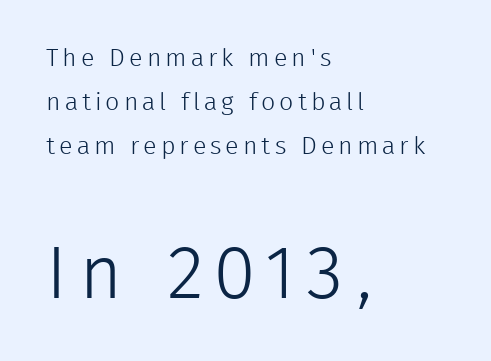
The image shows 75 px light sans-serif type, upright; set left-aligned, line spacing 1.77x, not underlined; the second (bottom) block is 3.0x larger; low stroke contrast and a medium x-height.
